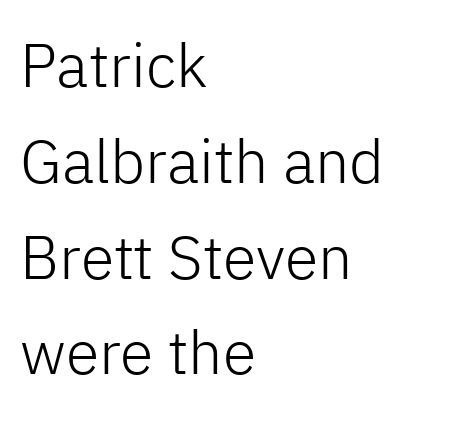
This is sans-serif lettering, the kind often seen on screens and signage. This rendering uses left alignment, leaving the right contour irregular. The string is rendered with underlining switched off. Stems and bowls with no extra thickness — not bold.
